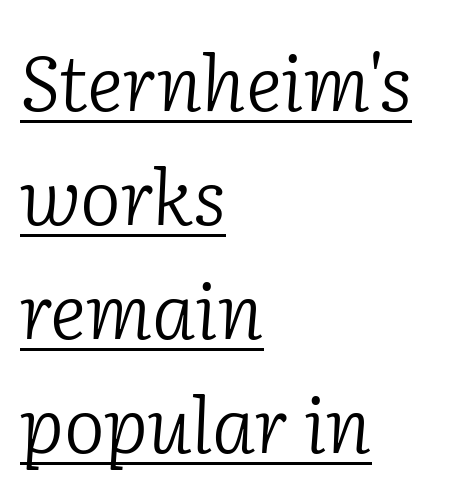
A typesetter would mark this as italic. Between one letter and the next there's only the usual sliver of space. A continuous stroke trails under the words, as in a hyperlink. No heavy texture on the line: the type isn't bold.
